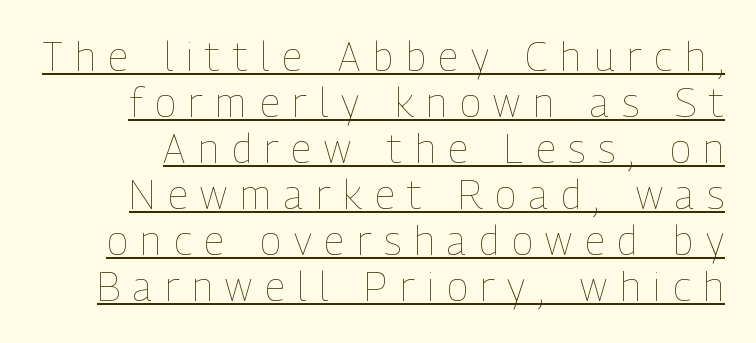
{"italic": "no", "bold": "no", "weight": "thin", "width": "condensed", "stroke_contrast": "low", "x_height": "medium", "monospaced": "no", "underline": "yes", "line_spacing": "tight", "line_spacing_ratio": 1.15, "letter_spacing": "wide", "letter_spacing_em": 0.32, "glyph_px": 40}
